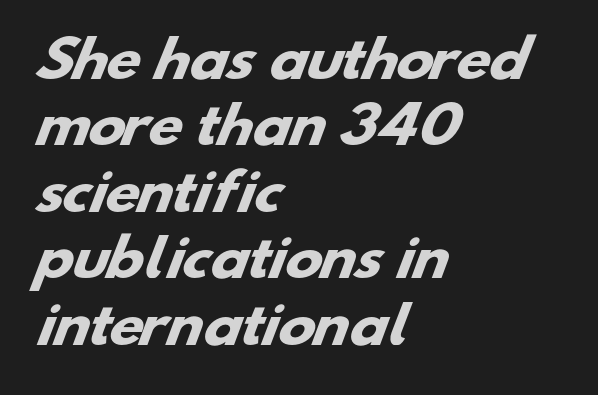
Q: Is the text bold? A: Yes.
Q: Is the typeface a serif or a sans-serif typeface? A: Sans-serif.
Q: Is the text underlined? A: No.
Q: How is the paragraph aligned? A: Left-aligned.
Q: Is the spacing between letters normal or unusually wide? A: Normal.
Q: Is the spacing between lines tight, normal or loose? A: Normal.
Q: Width (condensed, normal, or wide)? A: Wide.
Q: Stroke contrast? A: Low.
Q: x-height? A: Small.
Q: Monospaced? A: No.
